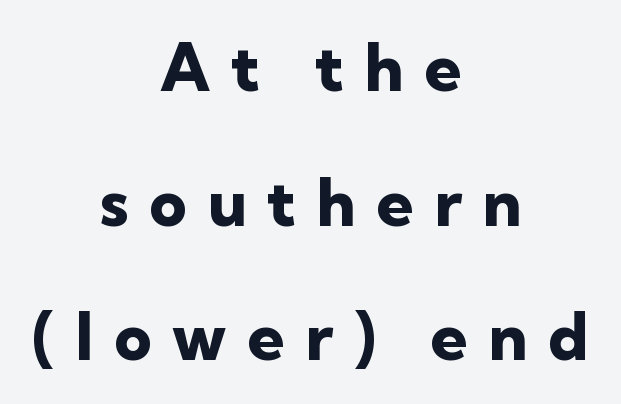
The image shows 65 px heavy sans-serif type, upright; set centered, loose line spacing (2.07x), unusually wide letter spacing (+0.32 em), not underlined; low stroke contrast and a medium x-height.
